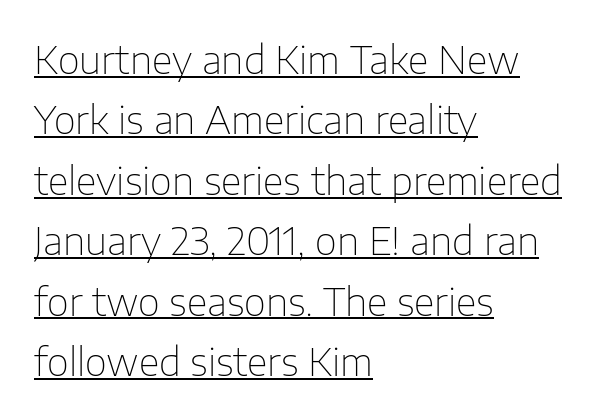
Q: Is the text bold? A: No.
Q: Is the text italic (slanted)? A: No, it is upright.
Q: Is the typeface a serif or a sans-serif typeface? A: Sans-serif.
Q: Is the text underlined? A: Yes.
Q: How is the paragraph aligned? A: Left-aligned.
Q: Is the spacing between letters normal or unusually wide? A: Normal.
Q: Is the spacing between lines tight, normal or loose? A: Normal.
Q: Width (condensed, normal, or wide)? A: Normal.
Q: Stroke contrast? A: Low.
Q: x-height? A: Medium.
Q: Monospaced? A: No.
